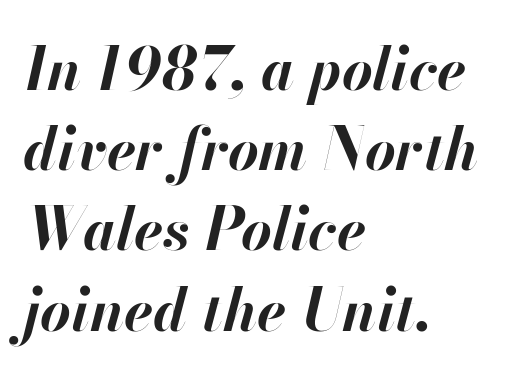
{"italic": "yes", "lean": "right", "slant_degrees": 13, "bold": "yes", "weight": "bold", "width": "normal", "stroke_contrast": "high", "x_height": "small", "monospaced": "no", "underline": "no", "align": "left", "line_spacing": "normal", "line_spacing_ratio": 1.36, "letter_spacing": "normal", "letter_spacing_em": 0.0, "glyph_px": 59}
